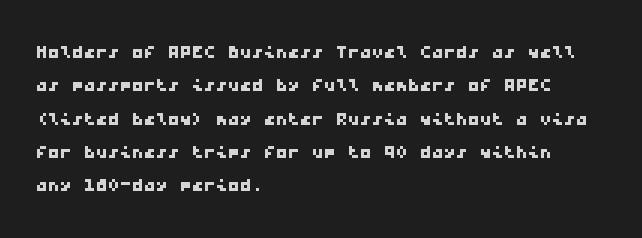
Q: Is the text underlined? A: No.
Q: How is the paragraph aligned? A: Left-aligned.
Q: Is the spacing between letters normal or unusually wide? A: Normal.
Q: Is the spacing between lines tight, normal or loose? A: Normal.
